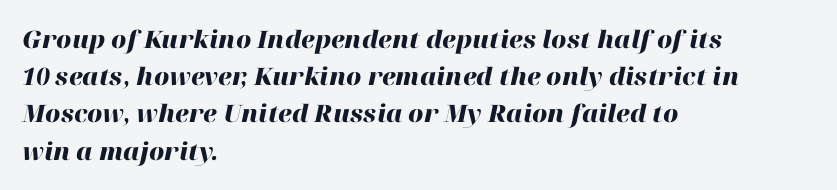
Is the type slanted? Yes — the strokes lean at a clear angle. Horizontally, the lines are justified to the leading edge only. Beneath every word, the page is bare. Glyph-to-glyph distance matches everyday printed text. The typesetting leans heavy: a genuine bold.
